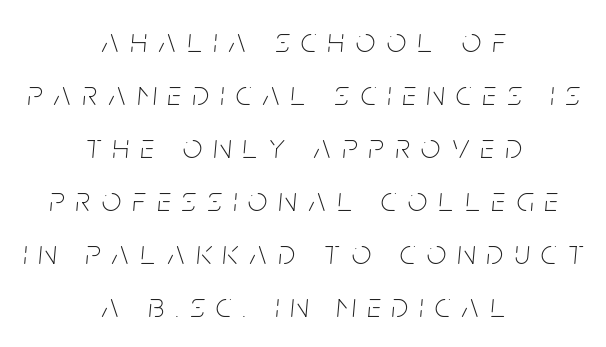
Posture: slanted. Nobody drew a line under any word here. Notice how descenders clear the ascenders below comfortably — that's standard leading. Note the varied advance widths — an 'i' is clearly narrower than an 'm'. The strokes carry an ordinary text weight at most.
